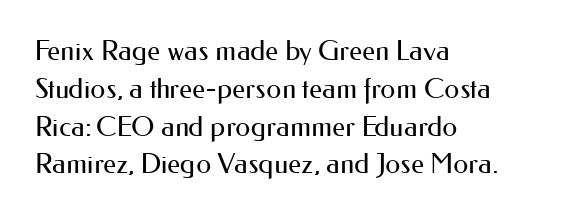
The image shows 27 px text type, upright; set left-aligned, normal line spacing (1.4x), normal letter spacing, not underlined.
